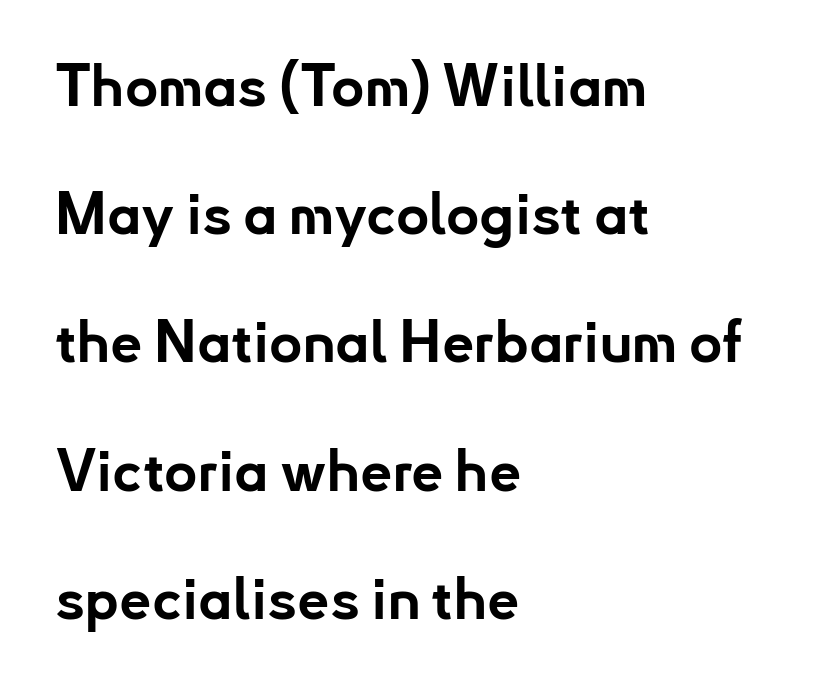
The image shows 57 px bold sans-serif type, upright; set left-aligned, loose line spacing (2.25x), normal letter spacing, not underlined; low stroke contrast and a small x-height.
